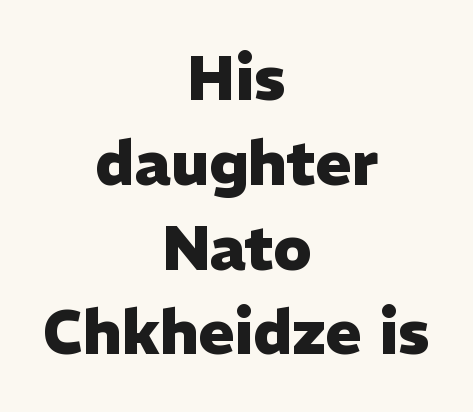
Q: Is the text bold? A: Yes.
Q: Is the text italic (slanted)? A: No, it is upright.
Q: Is the typeface a serif or a sans-serif typeface? A: Sans-serif.
Q: Is the text underlined? A: No.
Q: How is the paragraph aligned? A: Centered.
Q: Is the spacing between letters normal or unusually wide? A: Normal.
Q: Is the spacing between lines tight, normal or loose? A: Normal.
Q: Width (condensed, normal, or wide)? A: Normal.
Q: Stroke contrast? A: Low.
Q: x-height? A: Medium.
Q: Monospaced? A: No.
